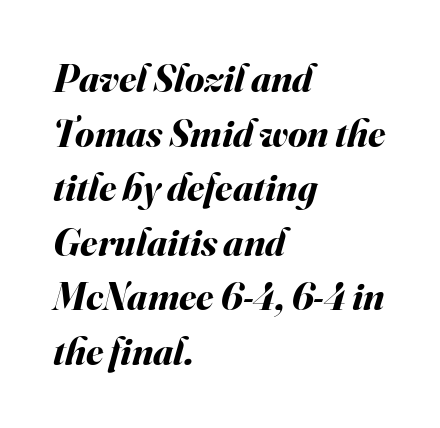
Q: Is the text bold? A: Yes.
Q: Is the text italic (slanted)? A: Yes, it leans right by about 16 degrees.
Q: Is the text underlined? A: No.
Q: How is the paragraph aligned? A: Left-aligned.
Q: Is the spacing between letters normal or unusually wide? A: Normal.
Q: Is the spacing between lines tight, normal or loose? A: Normal.
Q: Width (condensed, normal, or wide)? A: Normal.
Q: Stroke contrast? A: Medium.
Q: x-height? A: Small.
Q: Monospaced? A: No.
